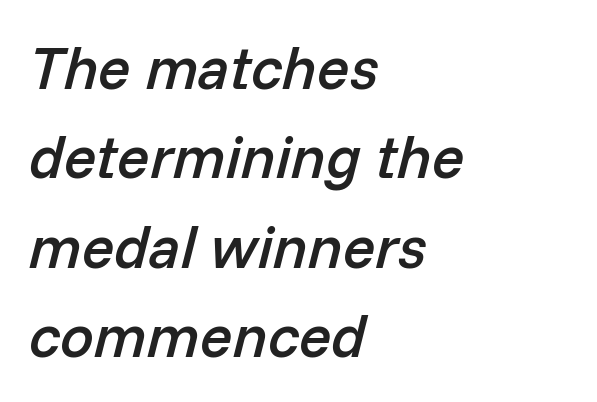
{"italic": "yes", "lean": "right", "slant_degrees": 14, "bold": "semi", "weight": "semibold", "width": "normal", "stroke_contrast": "low", "x_height": "medium", "monospaced": "no", "underline": "no", "align": "left", "line_spacing": "normal", "line_spacing_ratio": 1.49, "letter_spacing": "normal", "letter_spacing_em": 0.0, "glyph_px": 60}
